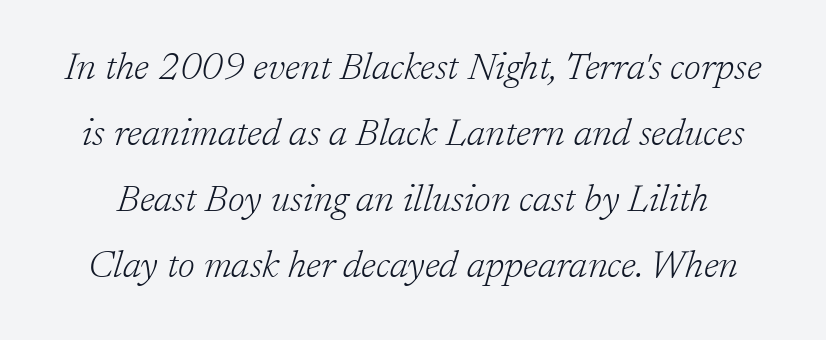
The image shows 38 px light serif type, italic (leaning right); set line spacing 1.74x, normal letter spacing, not underlined; low stroke contrast and a medium x-height.
